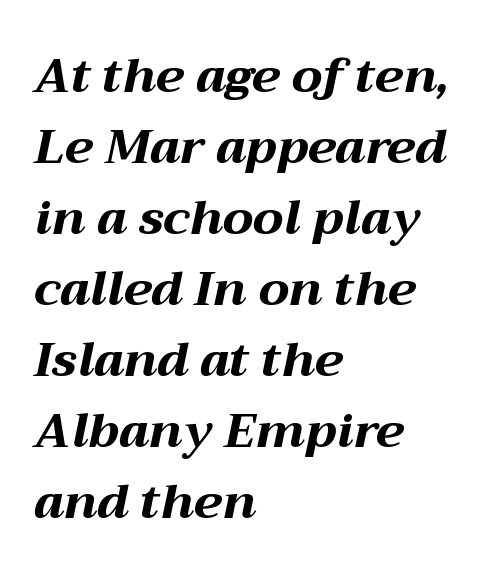
The image shows 48 px bold, wide type, italic (leaning right); set left-aligned, normal line spacing (1.48x), normal letter spacing, not underlined; medium stroke contrast and a medium x-height.
